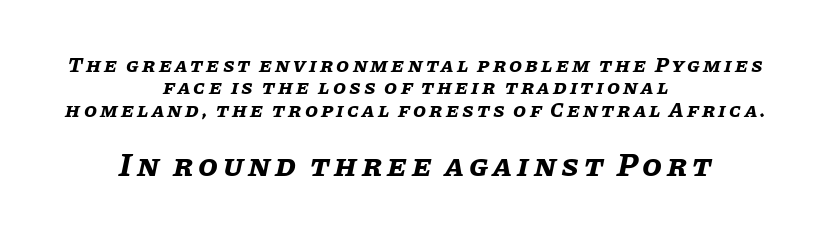
{"italic": "yes", "lean": "right", "slant_degrees": 11, "bold": "yes", "weight": "bold", "width": "normal", "stroke_contrast": "low", "x_height": "large", "monospaced": "no", "underline": "no", "align": "center", "line_spacing": "tight", "line_spacing_ratio": 1.06, "larger_block": "second", "size_ratio": 1.52, "glyph_px": 32}
